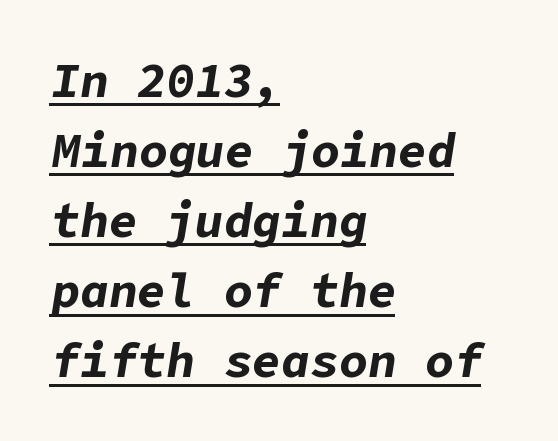
Q: Is the text bold? A: Yes.
Q: Is the text italic (slanted)? A: Yes, it leans right by about 9 degrees.
Q: Is the text underlined? A: Yes.
Q: How is the paragraph aligned? A: Left-aligned.
Q: Is the spacing between letters normal or unusually wide? A: Normal.
Q: Is the spacing between lines tight, normal or loose? A: Normal.
Q: Width (condensed, normal, or wide)? A: Normal.
Q: Stroke contrast? A: Low.
Q: x-height? A: Medium.
